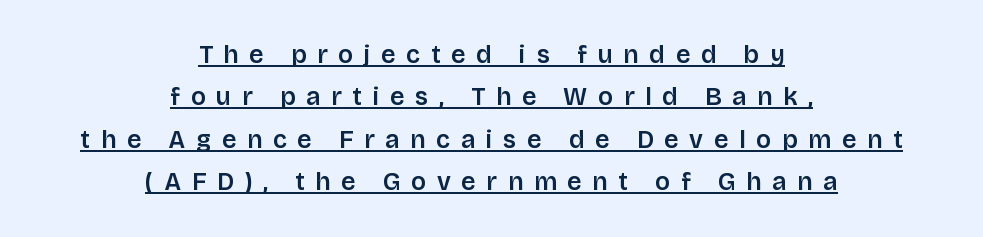
Q: Is the text italic (slanted)? A: No, it is upright.
Q: Is the text underlined? A: Yes.
Q: How is the paragraph aligned? A: Centered.
Q: Is the spacing between letters normal or unusually wide? A: Unusually wide.
Q: Is the spacing between lines tight, normal or loose? A: Normal.
